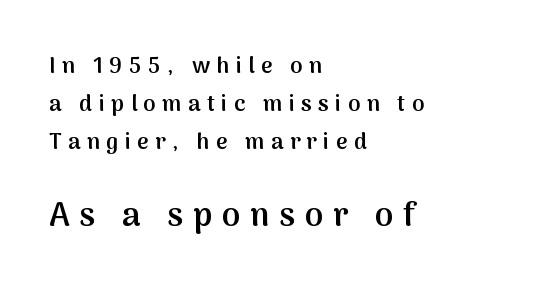
{"serif": "no", "italic": "no", "bold": "semi", "weight": "semibold", "width": "normal", "stroke_contrast": "medium", "x_height": "medium", "monospaced": "no", "underline": "no", "align": "left", "line_spacing_ratio": 1.73, "letter_spacing": "wide", "letter_spacing_em": 0.3, "larger_block": "second", "size_ratio": 1.5, "glyph_px": 33}
